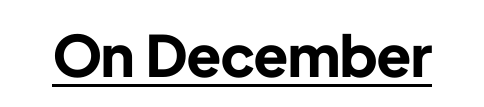
The image shows 57 px bold sans-serif type, upright; set normal letter spacing, underlined; low stroke contrast and a medium x-height.
